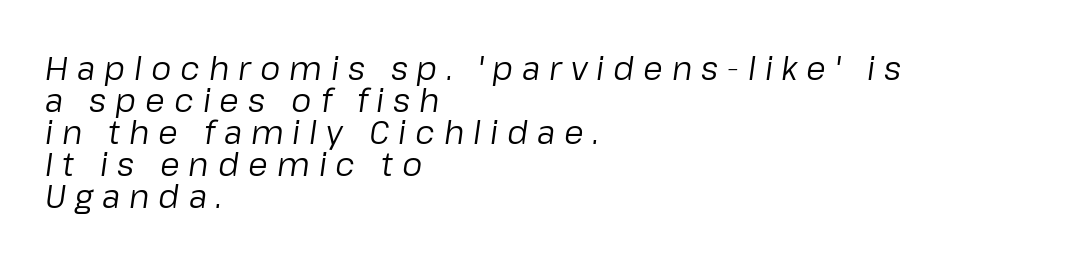
{"italic": "yes", "lean": "right", "slant_degrees": 8, "bold": "no", "weight": "regular", "width": "normal", "stroke_contrast": "low", "x_height": "medium", "monospaced": "no", "underline": "no", "align": "left", "line_spacing": "tight", "line_spacing_ratio": 1.0, "letter_spacing": "wide", "letter_spacing_em": 0.28, "glyph_px": 32}
